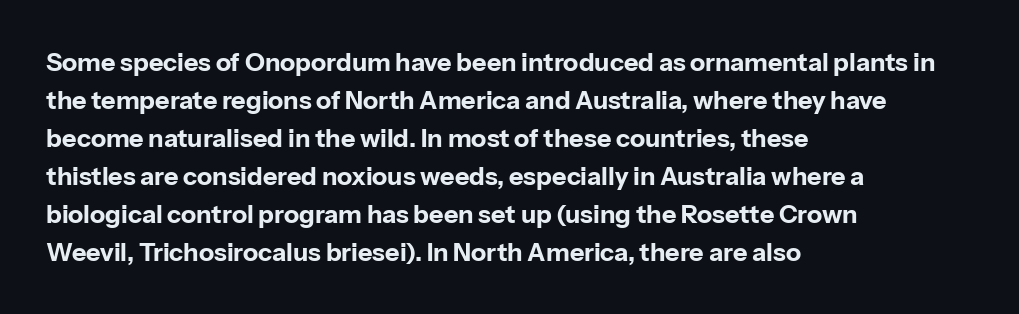
Q: Is the text bold? A: Yes.
Q: Is the text italic (slanted)? A: No, it is upright.
Q: Is the text underlined? A: No.
Q: How is the paragraph aligned? A: Left-aligned.
Q: Is the spacing between letters normal or unusually wide? A: Normal.
Q: Is the spacing between lines tight, normal or loose? A: Normal.
